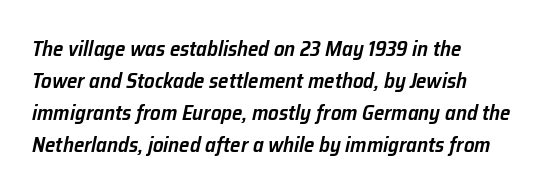
Italic: yes, the glyphs are oblique. Teacher's note: observe the even left margin — that is flush-left alignment. A bit beefed up — I'd call it semibold rather than bold. No extra tracking has been applied to these lines. The designer left line spacing at the default. Descenders hang freely into open space.
